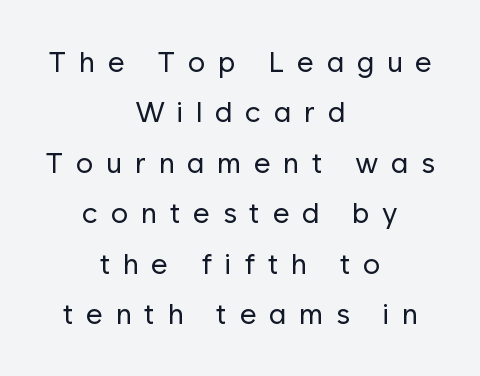
The typography opts for an upright posture over an oblique one. Underlining? Definitely not there. This sample is center-justified, so both line endings float freely. Observe the absence of serifs on each vertical stroke in this sample.
